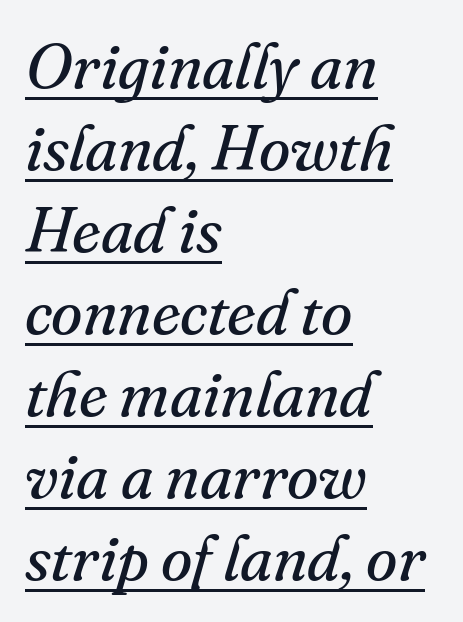
{"serif": "yes", "italic": "yes", "lean": "right", "slant_degrees": 16, "bold": "no", "weight": "regular", "width": "normal", "stroke_contrast": "medium", "x_height": "small", "monospaced": "no", "underline": "yes", "align": "left", "line_spacing": "normal", "line_spacing_ratio": 1.28, "letter_spacing": "normal", "letter_spacing_em": 0.0, "glyph_px": 64}
